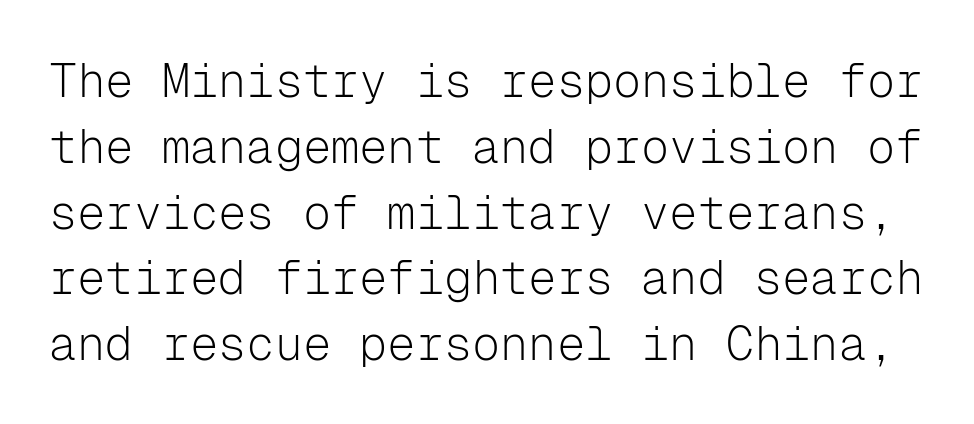
{"serif": "no", "italic": "no", "bold": "no", "weight": "light", "width": "normal", "stroke_contrast": "low", "x_height": "medium", "monospaced": "yes", "underline": "no", "line_spacing": "normal", "line_spacing_ratio": 1.4, "letter_spacing": "normal", "letter_spacing_em": 0.0, "glyph_px": 47}
